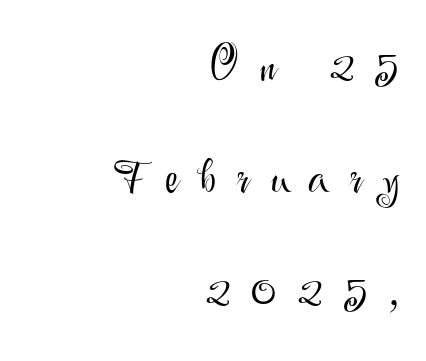
The image shows 48 px light sans-serif type; set right-aligned, loose line spacing (2.34x), unusually wide letter spacing (+0.45 em), not underlined; medium stroke contrast and a small x-height.
